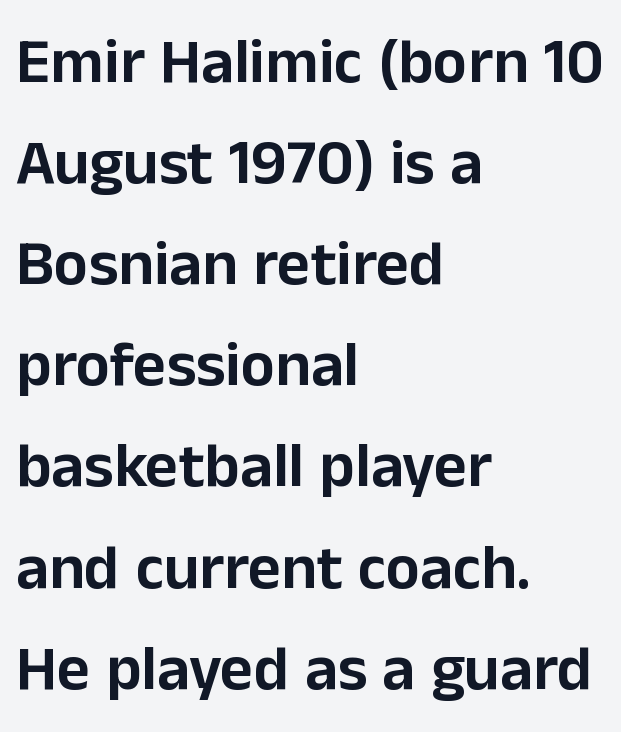
{"serif": "no", "italic": "no", "width": "normal", "stroke_contrast": "low", "x_height": "medium", "monospaced": "no", "underline": "no", "align": "left", "line_spacing": "normal", "line_spacing_ratio": 1.58, "letter_spacing": "normal", "letter_spacing_em": 0.0, "glyph_px": 64}
